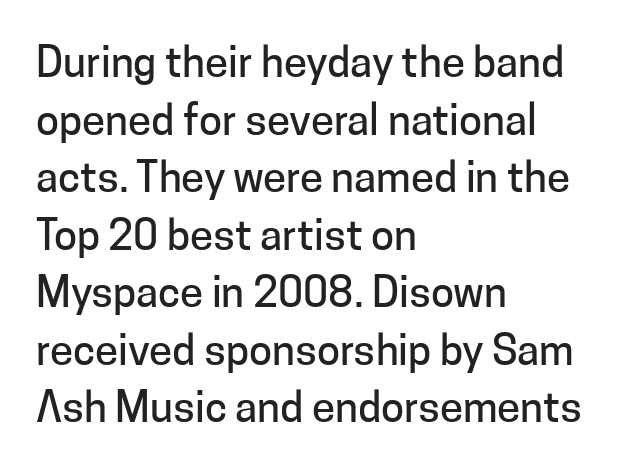
The glyphs are unaccompanied by any horizontal stroke below them. These lines were composed using upright roman letters. Here the designer chose a conventional face with non-uniform glyph widths. Stroke terminals: plain, sans-serif.
